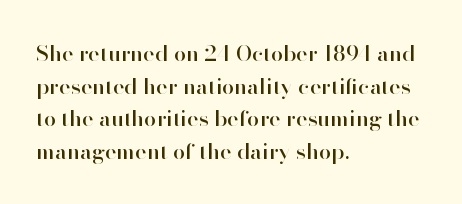
{"italic": "no", "underline": "no", "align": "left", "line_spacing": "normal", "line_spacing_ratio": 1.48, "letter_spacing": "normal", "letter_spacing_em": 0.0, "glyph_px": 22}
